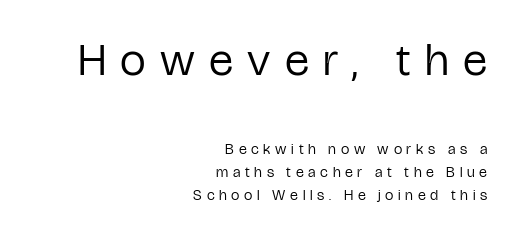
Q: Is the text bold? A: No.
Q: Is the text italic (slanted)? A: No, it is upright.
Q: Is the typeface a serif or a sans-serif typeface? A: Sans-serif.
Q: Is the text underlined? A: No.
Q: How is the paragraph aligned? A: Right-aligned.
Q: Is the spacing between letters normal or unusually wide? A: Unusually wide.
Q: Is the spacing between lines tight, normal or loose? A: Normal.
Q: Which block of text is set in a larger size, the first (top) or the second (bottom)? A: The first (top) one.
Q: Width (condensed, normal, or wide)? A: Condensed.
Q: Stroke contrast? A: Low.
Q: x-height? A: Medium.
Q: Monospaced? A: No.
